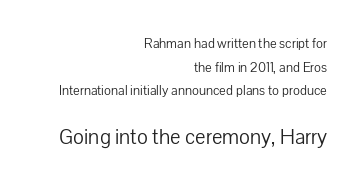
The image shows 22 px text type, upright; set right-aligned, normal line spacing (1.69x), normal letter spacing, not underlined; the second (bottom) block is 1.57x larger.
